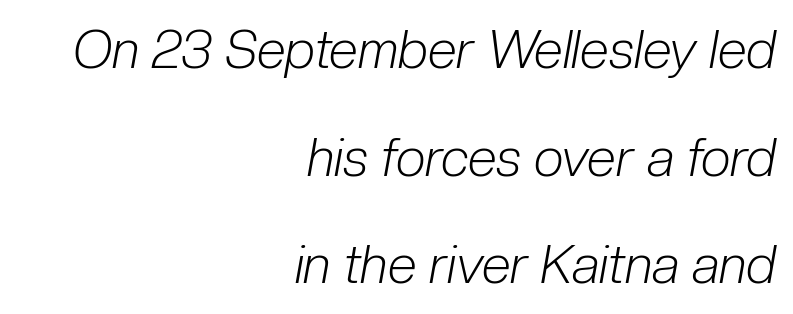
Emphasis-style slanted type is in use. Notice how the passage keeps a crisp vertical edge on the right only. Note the varied advance widths — an 'i' is clearly narrower than an 'm'. A great deal of white space separates one row of letters from the next.
